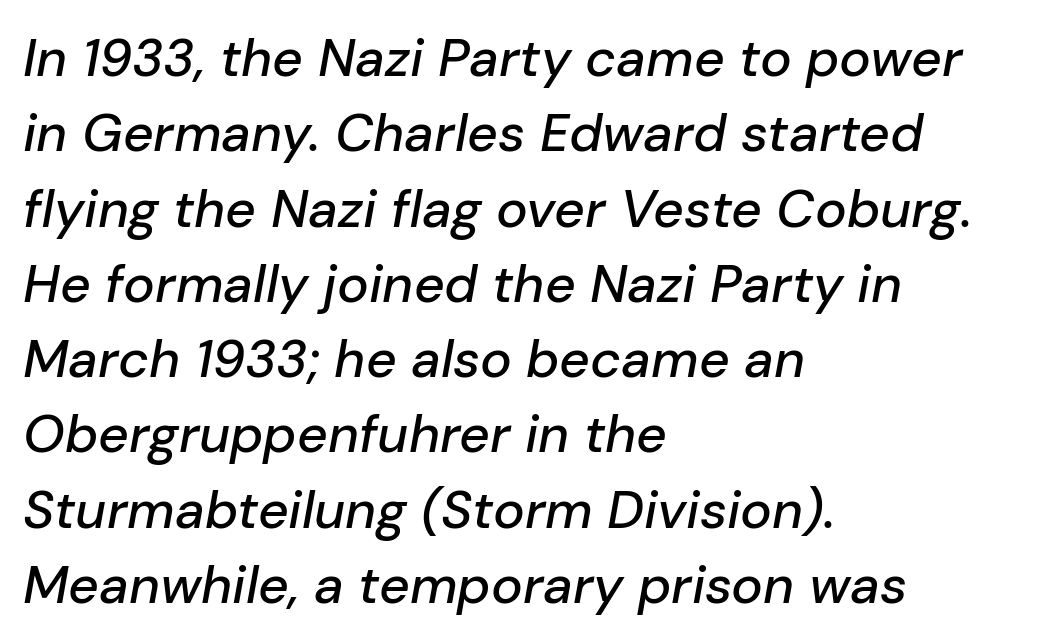
{"italic": "yes", "lean": "right", "slant_degrees": 10, "width": "normal", "stroke_contrast": "low", "x_height": "medium", "monospaced": "no", "underline": "no", "align": "left", "line_spacing": "normal", "line_spacing_ratio": 1.42, "letter_spacing": "normal", "letter_spacing_em": 0.0, "glyph_px": 53}
